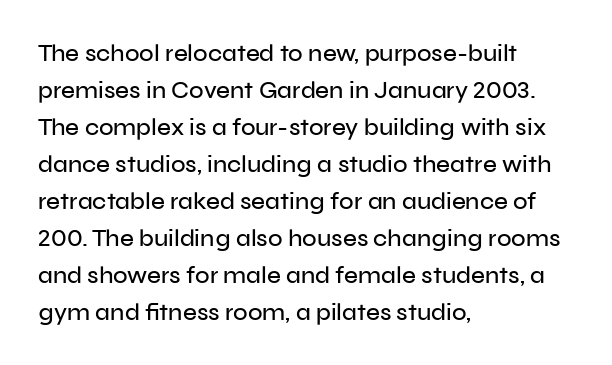
This is roman type, the default non-slanted kind. The lines in this sample share a left origin and differ only in where they stop. Glance below the letters and you will spot only blank space. The line-height multiplier appears to be the usual default. No extra tracking has been applied to these lines.
